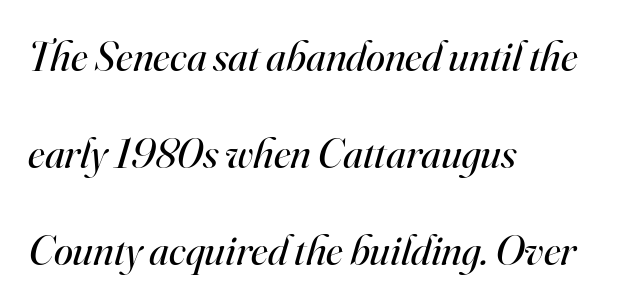
{"serif": "yes", "italic": "yes", "lean": "right", "slant_degrees": 16, "bold": "no", "weight": "regular", "width": "normal", "stroke_contrast": "high", "x_height": "small", "monospaced": "no", "underline": "no", "align": "left", "line_spacing": "loose", "line_spacing_ratio": 2.26, "letter_spacing": "normal", "letter_spacing_em": 0.0, "glyph_px": 43}
